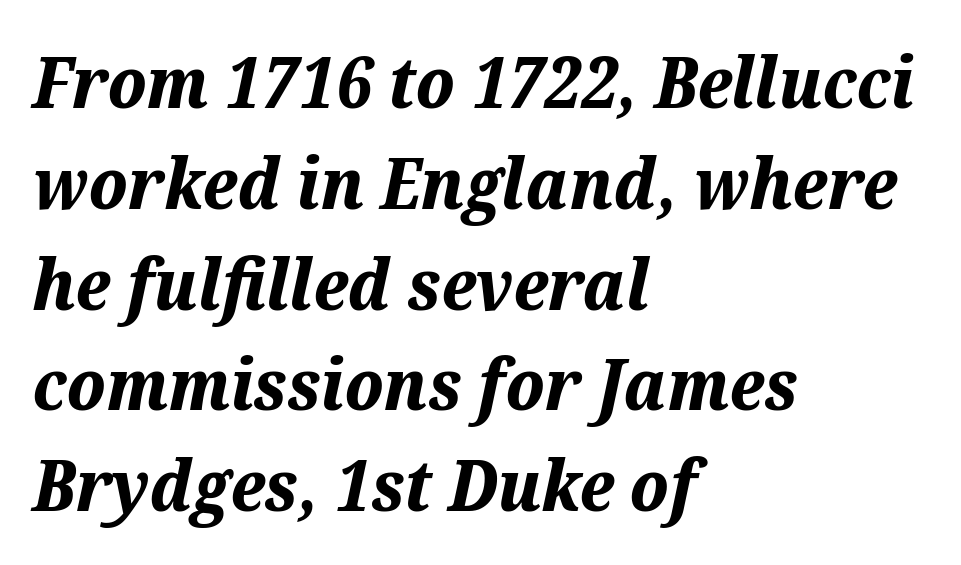
The image shows 71 px bold type, italic (leaning right); set left-aligned, normal line spacing (1.42x), normal letter spacing, not underlined; medium stroke contrast and a medium x-height.
